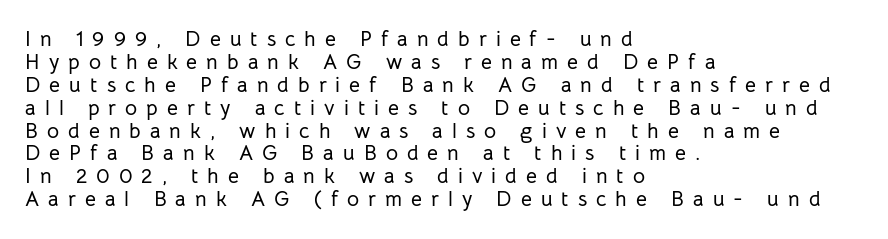
The baseline area is clear. The vertical gap from one line to the next is small. In terms of posture, this sample is upright. The horizontal fit of the characters is loose and conspicuously gappy. This rendering uses left alignment, leaving the right contour irregular.
